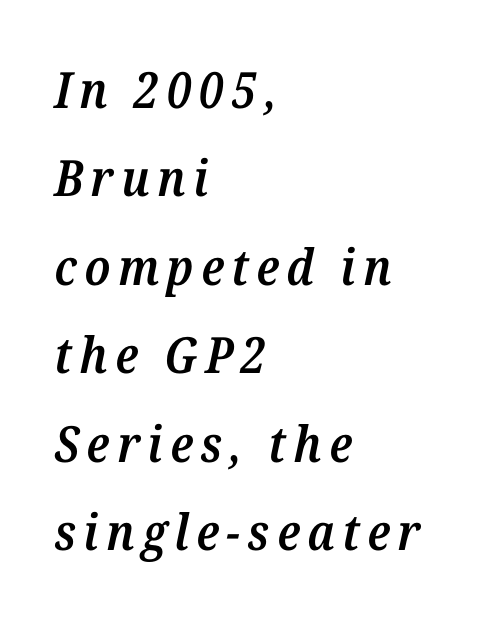
Q: Is the text bold? A: Semi-bold.
Q: Is the text italic (slanted)? A: Yes, it leans right by about 12 degrees.
Q: Is the typeface a serif or a sans-serif typeface? A: Serif.
Q: Is the text underlined? A: No.
Q: How is the paragraph aligned? A: Left-aligned.
Q: Width (condensed, normal, or wide)? A: Normal.
Q: Stroke contrast? A: Medium.
Q: x-height? A: Medium.
Q: Monospaced? A: No.
